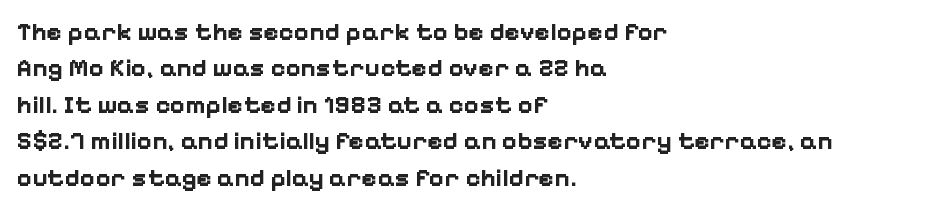
The image shows 26 px bold type, upright; set left-aligned, normal line spacing (1.4x), normal letter spacing, not underlined.
